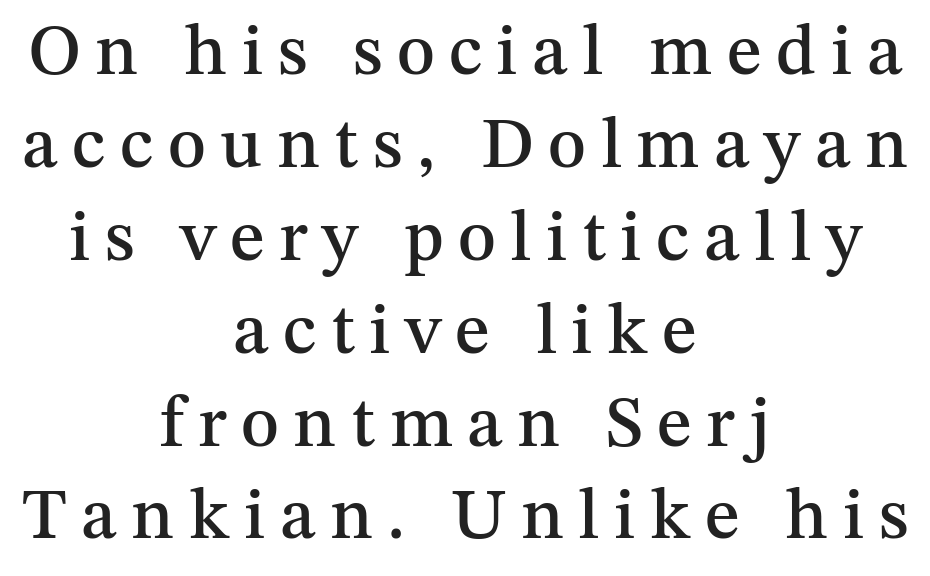
The image shows 72 px serif type, upright; set centered, normal line spacing (1.29x), unusually wide letter spacing (+0.2 em), not underlined; medium stroke contrast and a medium x-height.
